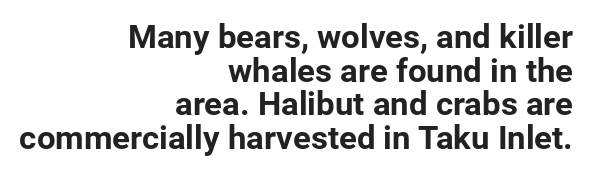
The image shows 33 px bold sans-serif type, upright; set right-aligned, tight line spacing (1.02x), normal letter spacing, not underlined; low stroke contrast and a medium x-height.
